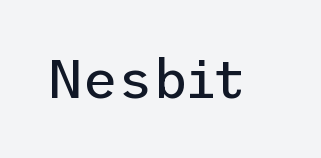
Q: Is the text bold? A: No.
Q: Is the text italic (slanted)? A: No, it is upright.
Q: Is the typeface a serif or a sans-serif typeface? A: Sans-serif.
Q: Is the text underlined? A: No.
Q: Is the spacing between letters normal or unusually wide? A: Normal.
Q: Width (condensed, normal, or wide)? A: Normal.
Q: Stroke contrast? A: Low.
Q: x-height? A: Medium.
